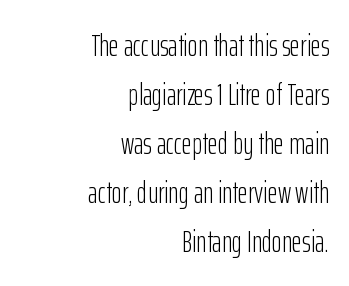
{"serif": "no", "italic": "no", "bold": "no", "weight": "light", "width": "condensed", "stroke_contrast": "low", "x_height": "medium", "monospaced": "no", "underline": "no", "align": "right", "line_spacing": "normal", "line_spacing_ratio": 1.58, "letter_spacing": "normal", "letter_spacing_em": 0.0, "glyph_px": 31}
